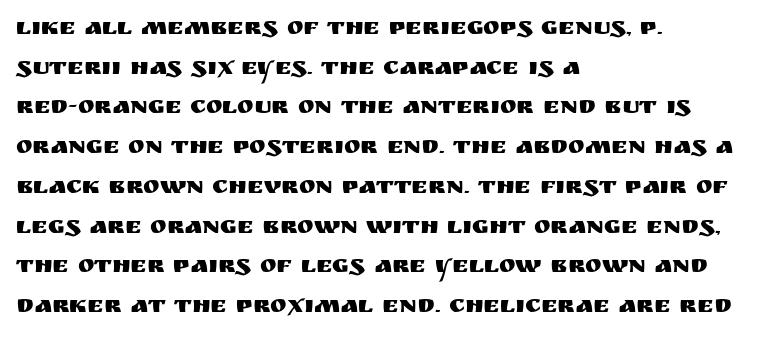
Words appear dense and cohesive because spacing is normal. Italic? Not at all — the glyphs are vertical. Horizontally, the lines are justified to the leading edge only. Leading matches the norm, producing a regular column. Each row of text sits above clean, open space.
